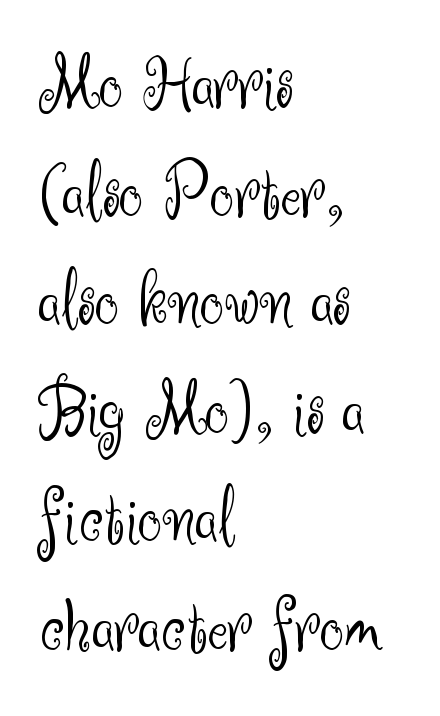
Q: Is the text bold? A: No.
Q: Is the text italic (slanted)? A: No, it is upright.
Q: Is the typeface a serif or a sans-serif typeface? A: Sans-serif.
Q: Is the text underlined? A: No.
Q: How is the paragraph aligned? A: Left-aligned.
Q: Is the spacing between letters normal or unusually wide? A: Normal.
Q: Is the spacing between lines tight, normal or loose? A: Normal.
Q: Width (condensed, normal, or wide)? A: Normal.
Q: Stroke contrast? A: Medium.
Q: x-height? A: Small.
Q: Monospaced? A: No.
